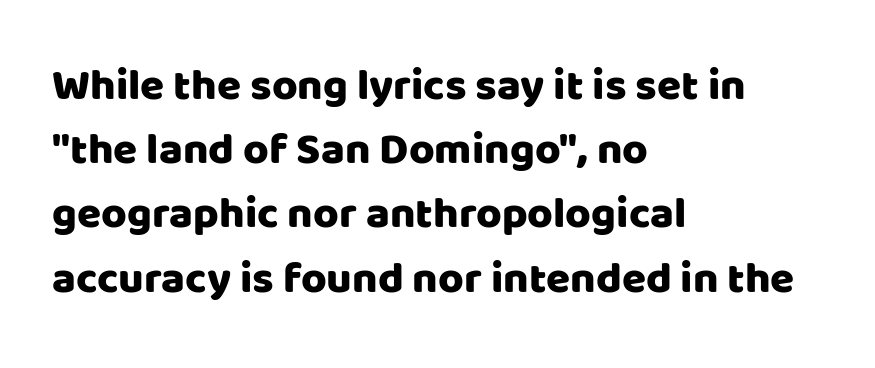
Q: Is the text italic (slanted)? A: No, it is upright.
Q: Is the typeface a serif or a sans-serif typeface? A: Sans-serif.
Q: Is the text underlined? A: No.
Q: How is the paragraph aligned? A: Left-aligned.
Q: Is the spacing between letters normal or unusually wide? A: Normal.
Q: Is the spacing between lines tight, normal or loose? A: Normal.
Q: Width (condensed, normal, or wide)? A: Normal.
Q: Stroke contrast? A: Low.
Q: x-height? A: Large.
Q: Monospaced? A: No.
